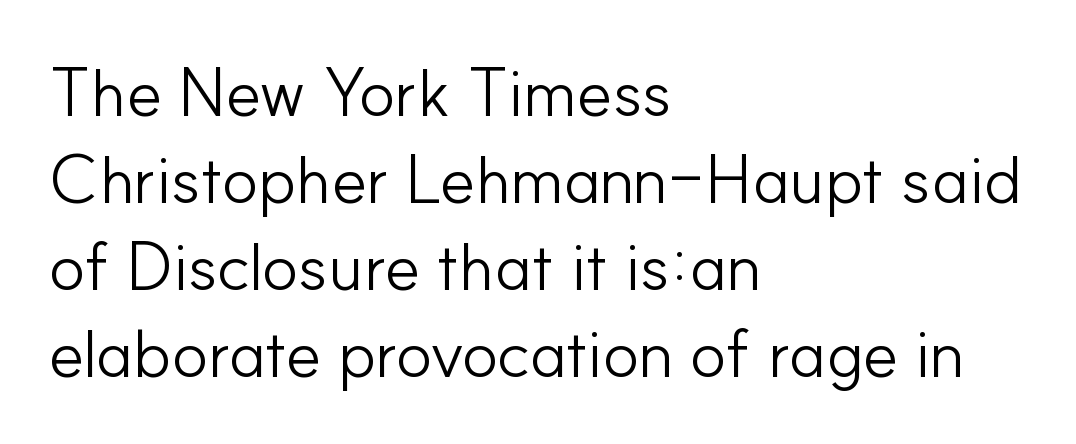
{"serif": "no", "italic": "no", "bold": "no", "weight": "light", "width": "normal", "stroke_contrast": "low", "x_height": "small", "monospaced": "no", "underline": "no", "align": "left", "line_spacing": "normal", "line_spacing_ratio": 1.28, "letter_spacing": "normal", "letter_spacing_em": 0.0, "glyph_px": 68}
